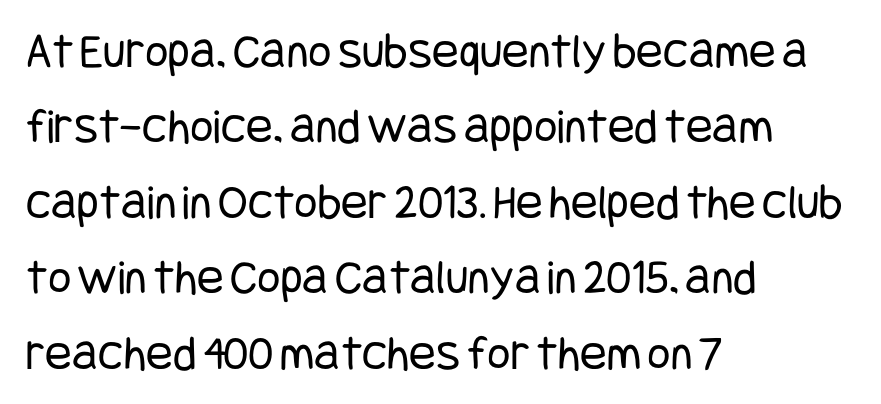
Where is the straight margin? On the left. Italic? Not at all — the glyphs are vertical. The face used here is rendered with its standard letterfit. Each row of text sits above clean, open space. The characters are drawn with everyday or finer stroke widths.
